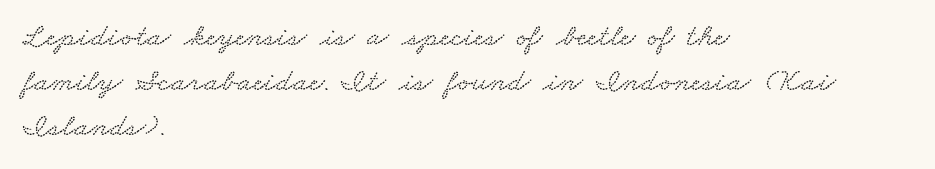
Q: Is the text underlined? A: No.
Q: How is the paragraph aligned? A: Left-aligned.
Q: Is the spacing between letters normal or unusually wide? A: Normal.
Q: Is the spacing between lines tight, normal or loose? A: Normal.
Q: Width (condensed, normal, or wide)? A: Wide.
Q: Stroke contrast? A: Low.
Q: x-height? A: Small.
Q: Monospaced? A: No.
